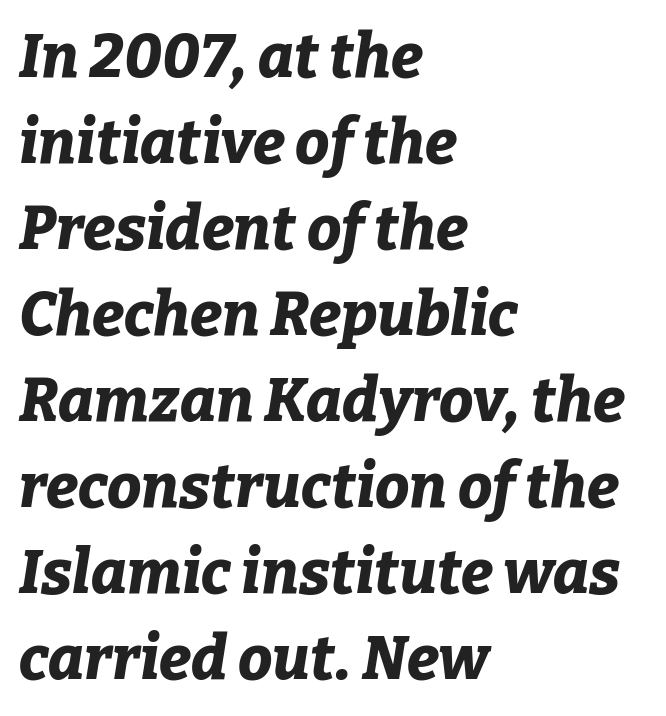
A typesetter would mark this as italic. A typesetter would call this proportional, since set widths differ per character. Evenly set lines give the paragraph a standard silhouette. The paragraph has a hard left edge and a soft right edge. Heavy-handed strokes throughout: this text is bold. Clear beneath every line of the passage.
